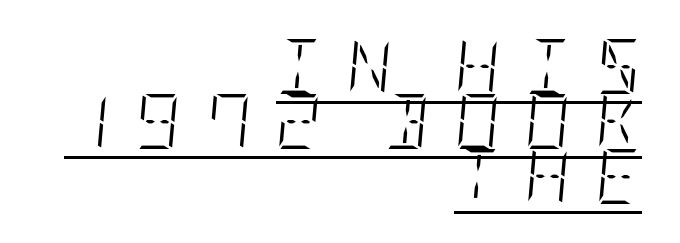
Q: Is the text bold? A: No.
Q: Is the text italic (slanted)? A: Yes, it leans right by about 5 degrees.
Q: Is the text underlined? A: Yes.
Q: How is the paragraph aligned? A: Right-aligned.
Q: Is the spacing between letters normal or unusually wide? A: Unusually wide.
Q: Is the spacing between lines tight, normal or loose? A: Tight.
Q: Width (condensed, normal, or wide)? A: Condensed.
Q: Stroke contrast? A: Low.
Q: x-height? A: Large.
